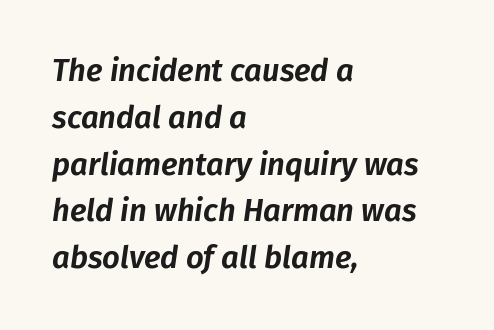
The image shows 31 px text type, italic (leaning right); set left-aligned, normal line spacing (1.51x), normal letter spacing, not underlined; low stroke contrast and a medium x-height.
